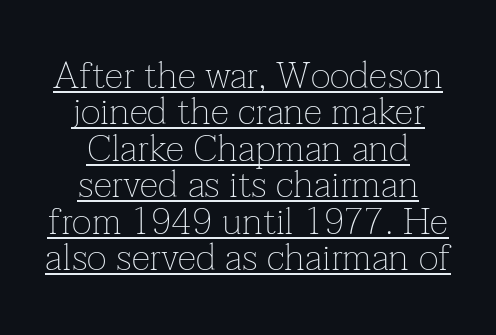
The image shows 38 px thin serif type, upright; set centered, tight line spacing (0.96x), normal letter spacing, underlined; low stroke contrast and a medium x-height.
